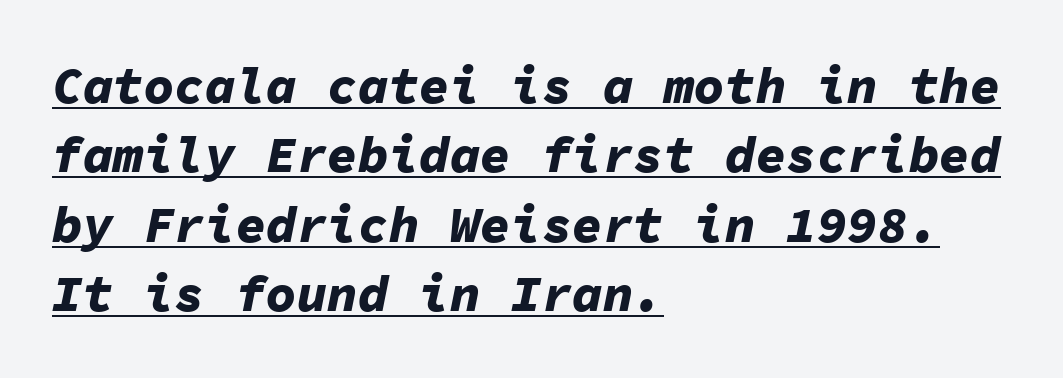
The image shows 51 px bold type, italic (leaning right), monospaced; set left-aligned, normal line spacing (1.36x), normal letter spacing, underlined; low stroke contrast and a medium x-height.
